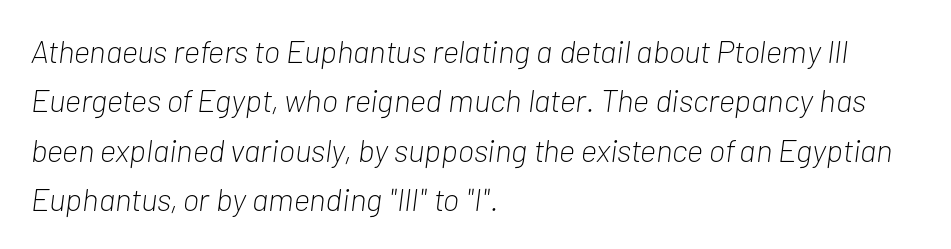
{"italic": "yes", "lean": "right", "slant_degrees": 7, "bold": "no", "weight": "light", "width": "condensed", "stroke_contrast": "low", "x_height": "medium", "monospaced": "no", "underline": "no", "align": "left", "line_spacing": "normal", "line_spacing_ratio": 1.54, "letter_spacing": "normal", "letter_spacing_em": 0.0, "glyph_px": 32}
